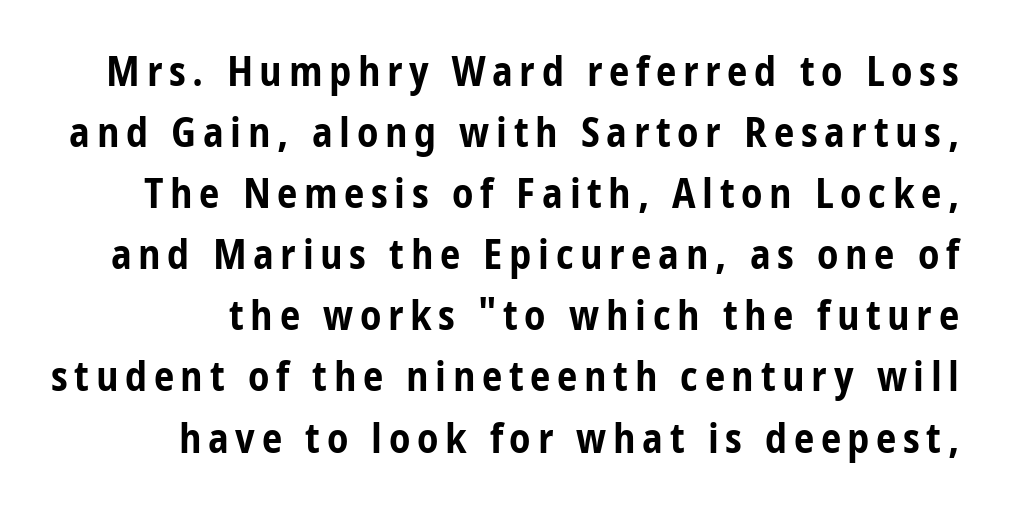
The rendering uses a moderate line-height, typical for paragraphs. Does the type have serifs? No, each stem ends abruptly. Note the varied advance widths — an 'i' is clearly narrower than an 'm'. Anything drawn beneath the words? Only blank space. Typesetter's note: full bold, strokes at maximum text heaviness. A roman cut, with each character standing at attention.
